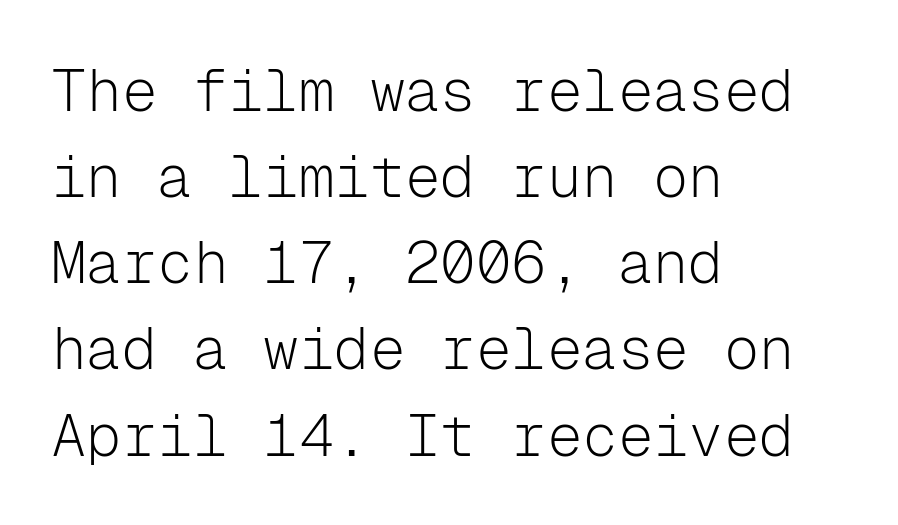
{"serif": "no", "italic": "no", "bold": "no", "weight": "light", "width": "normal", "stroke_contrast": "low", "x_height": "medium", "monospaced": "yes", "underline": "no", "align": "left", "line_spacing": "normal", "line_spacing_ratio": 1.46, "letter_spacing": "normal", "letter_spacing_em": 0.0, "glyph_px": 59}
